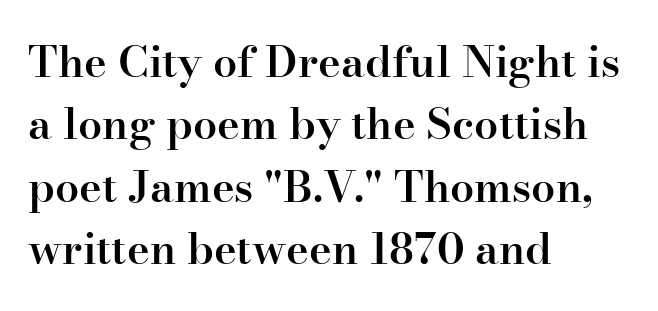
{"serif": "yes", "italic": "no", "bold": "semi", "weight": "semibold", "width": "normal", "stroke_contrast": "high", "x_height": "small", "monospaced": "no", "underline": "no", "align": "left", "line_spacing": "normal", "line_spacing_ratio": 1.45, "letter_spacing": "normal", "letter_spacing_em": 0.0, "glyph_px": 43}
